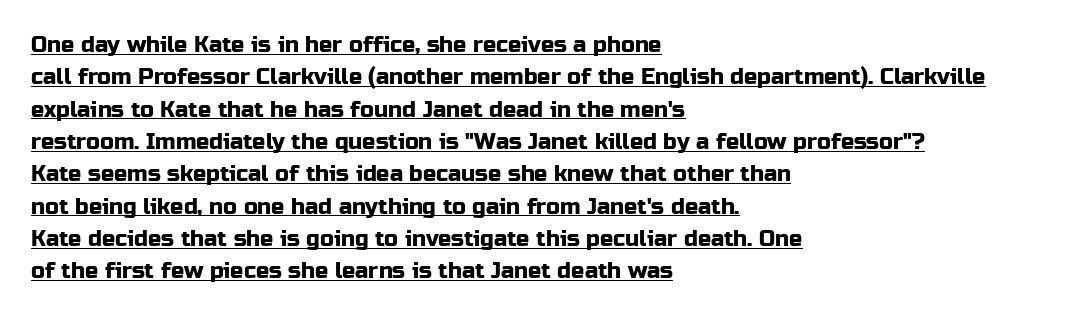
The image shows 22 px text type, upright; set left-aligned, normal line spacing (1.47x), normal letter spacing, underlined.
